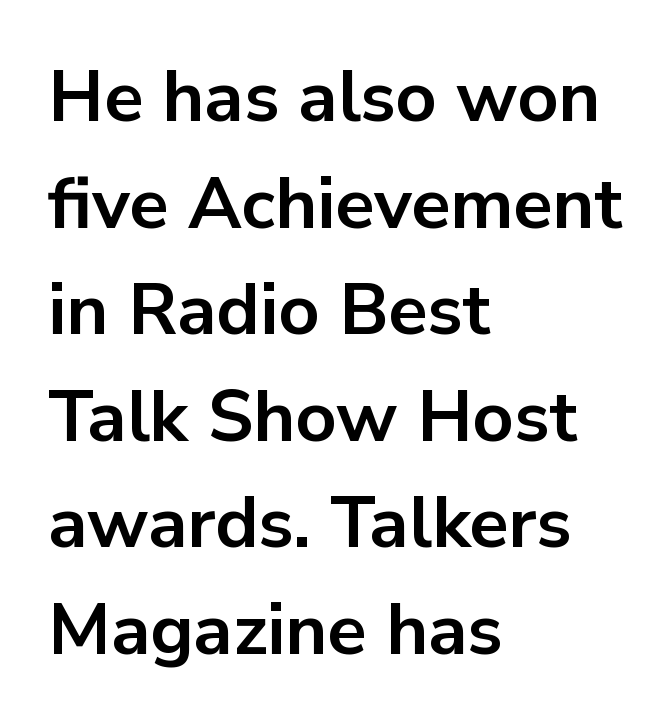
The image shows 72 px bold sans-serif type, upright; set left-aligned, normal line spacing (1.48x), normal letter spacing, not underlined; low stroke contrast and a medium x-height.
